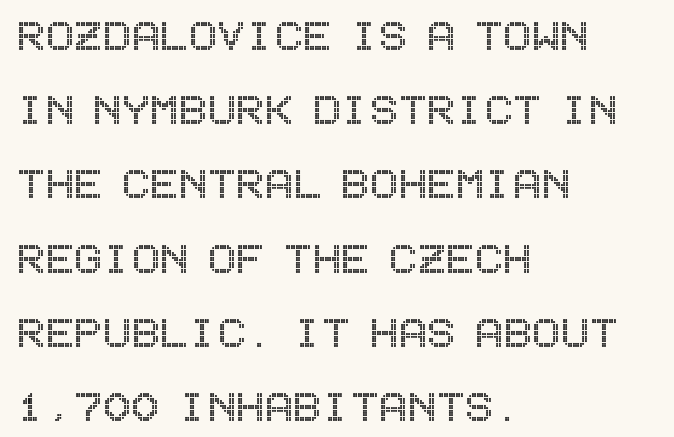
Style check: upright. The space between consecutive lines is moderate. Honestly, there is no underline to notice here at all. The letterforms sit shoulder to shoulder at normal distance. These lines are set flush left with a ragged right edge.
